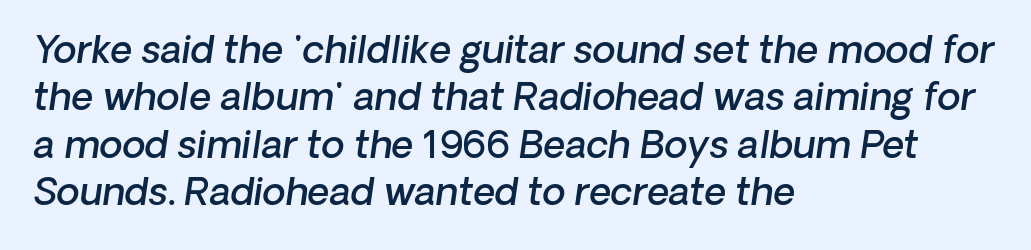
The image shows 38 px semibold sans-serif type; set left-aligned, normal line spacing (1.25x), normal letter spacing, not underlined; low stroke contrast and a medium x-height.
